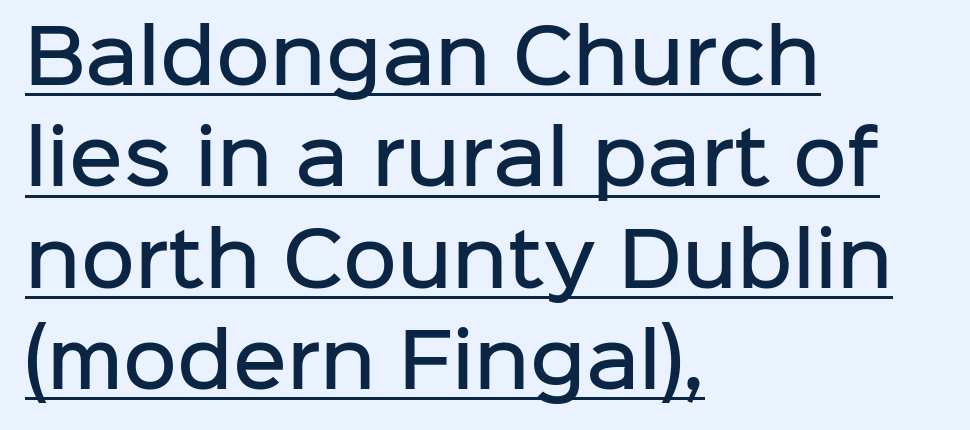
The typeface chosen for these lines omits serifs. One-word summary of the alignment: left. Does the weight exceed regular? Yes, but only to semibold. Interline gaps are of average width in this sample. Do the characters align in a grid? No, the font is proportional. Does a line run under the words? Yes, clearly.
